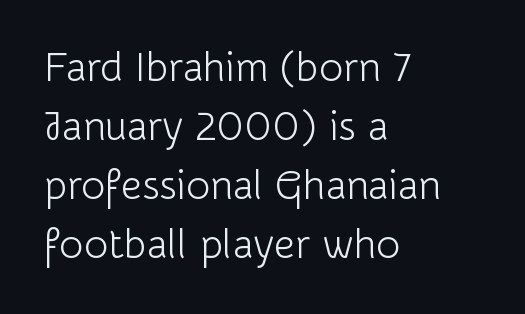
Characters follow at the spacing the type designer built in. Nope, not italic — everything's standing straight. The specimen omits any rule beneath the text block's lines. Type style note: lacks serifs. In terms of leading, this rendering sits right in the middle.
